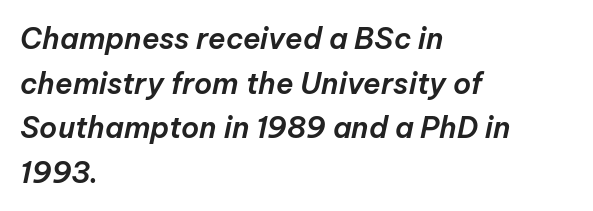
{"italic": "yes", "lean": "right", "slant_degrees": 12, "width": "normal", "stroke_contrast": "low", "x_height": "medium", "monospaced": "no", "underline": "no", "align": "left", "line_spacing": "normal", "line_spacing_ratio": 1.54, "letter_spacing": "normal", "letter_spacing_em": 0.0, "glyph_px": 29}
